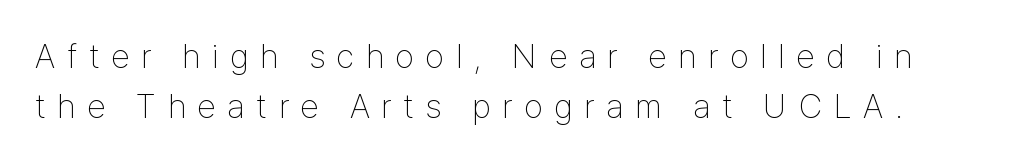
{"serif": "no", "italic": "no", "bold": "no", "weight": "thin", "width": "condensed", "stroke_contrast": "low", "x_height": "medium", "monospaced": "no", "underline": "no", "line_spacing": "normal", "line_spacing_ratio": 1.46, "letter_spacing": "wide", "letter_spacing_em": 0.34, "glyph_px": 34}
